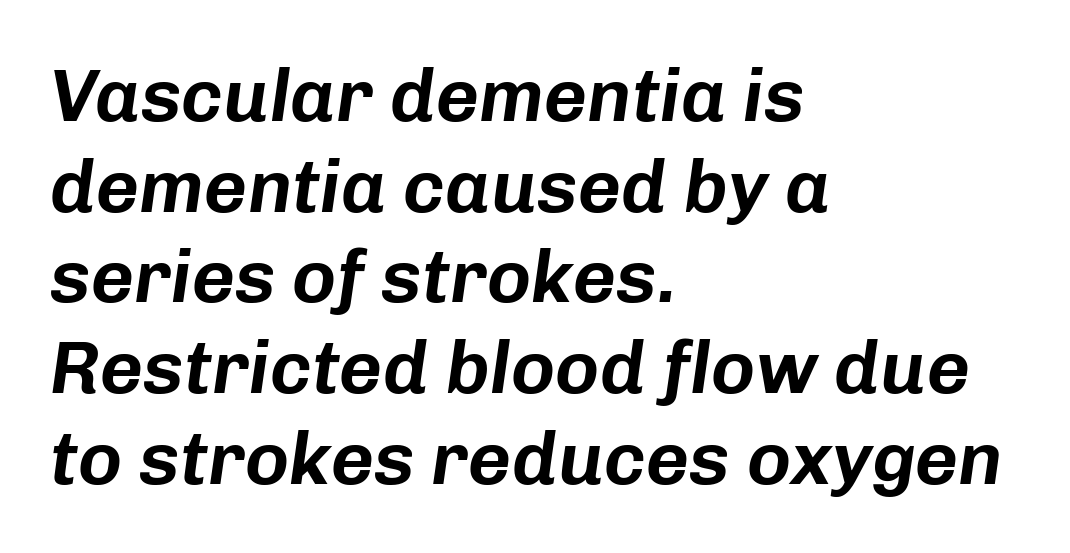
Q: Is the text italic (slanted)? A: Yes, it leans right by about 8 degrees.
Q: Is the text underlined? A: No.
Q: How is the paragraph aligned? A: Left-aligned.
Q: Is the spacing between letters normal or unusually wide? A: Normal.
Q: Width (condensed, normal, or wide)? A: Normal.
Q: Stroke contrast? A: Low.
Q: x-height? A: Medium.
Q: Monospaced? A: No.
